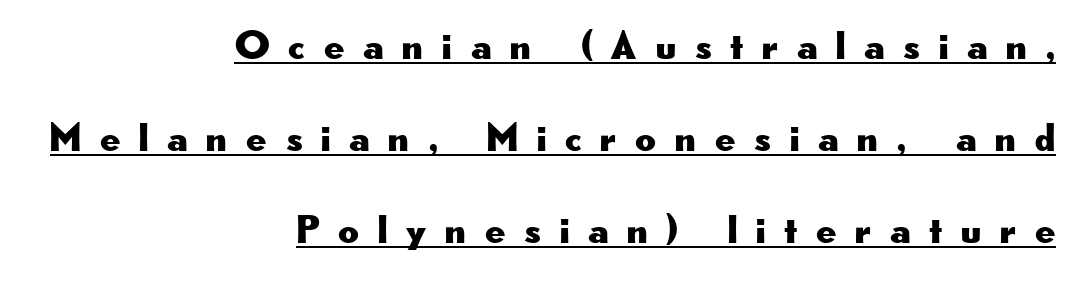
{"serif": "no", "italic": "no", "width": "wide", "stroke_contrast": "low", "x_height": "small", "monospaced": "no", "underline": "yes", "align": "right", "line_spacing": "loose", "line_spacing_ratio": 2.3, "letter_spacing": "wide", "letter_spacing_em": 0.47, "glyph_px": 40}
